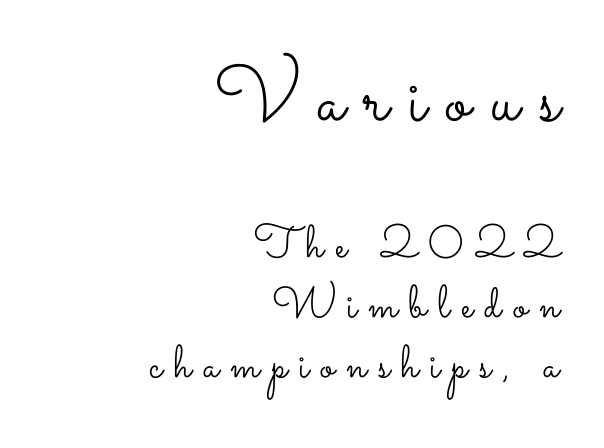
Q: Is the text bold? A: No.
Q: Is the text italic (slanted)? A: Yes.
Q: Is the text underlined? A: No.
Q: How is the paragraph aligned? A: Right-aligned.
Q: Is the spacing between letters normal or unusually wide? A: Unusually wide.
Q: Is the spacing between lines tight, normal or loose? A: Normal.
Q: Which block of text is set in a larger size, the first (top) or the second (bottom)? A: The first (top) one.
Q: Width (condensed, normal, or wide)? A: Wide.
Q: Stroke contrast? A: Low.
Q: x-height? A: Small.
Q: Monospaced? A: No.
